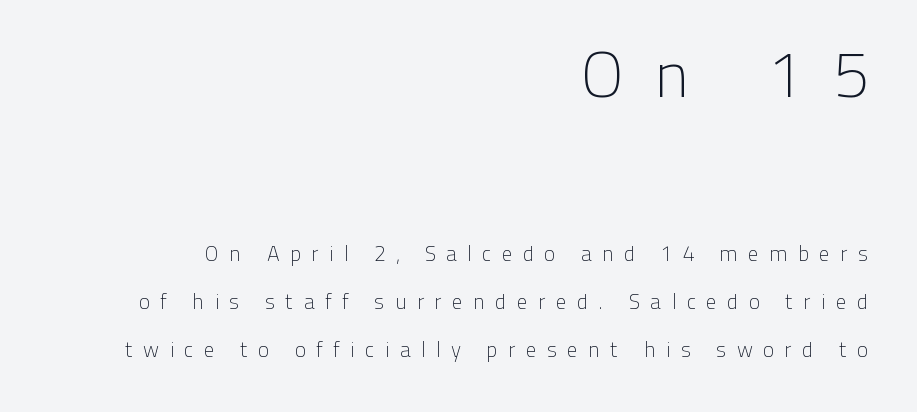
The image shows 64 px light sans-serif type, upright; set right-aligned, loose line spacing (2.27x), unusually wide letter spacing (+0.49 em), not underlined; the first (top) block is 3.05x larger; low stroke contrast and a medium x-height.
